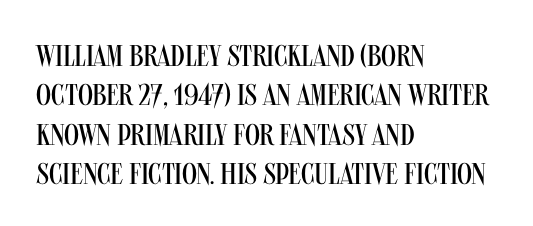
The font family rendered here belongs to the sans-serif group. This rendering uses left alignment, leaving the right contour irregular. The lettering holds an erect, upright posture throughout. Proportional: the letters do not fall into vertical columns. Letters rest on an invisible, unmarked baseline. Leading matches the norm, producing a regular column.
